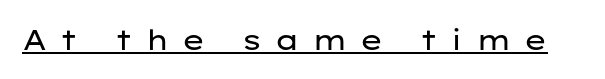
{"serif": "no", "italic": "no", "bold": "no", "weight": "regular", "width": "wide", "stroke_contrast": "low", "x_height": "medium", "monospaced": "no", "underline": "yes", "letter_spacing": "wide", "letter_spacing_em": 0.44, "glyph_px": 28}
